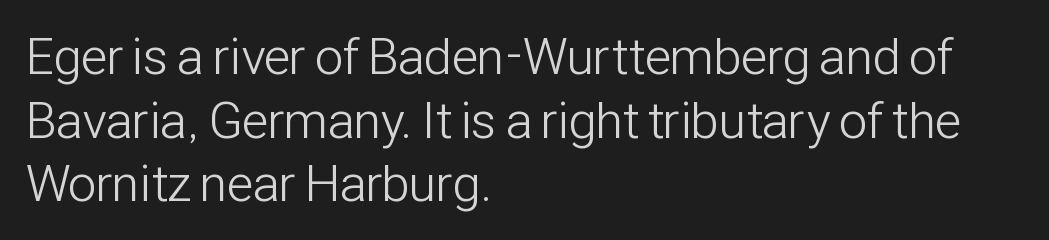
Q: Is the text bold? A: No.
Q: Is the text italic (slanted)? A: No, it is upright.
Q: Is the typeface a serif or a sans-serif typeface? A: Sans-serif.
Q: Is the text underlined? A: No.
Q: How is the paragraph aligned? A: Left-aligned.
Q: Is the spacing between letters normal or unusually wide? A: Normal.
Q: Is the spacing between lines tight, normal or loose? A: Normal.
Q: Width (condensed, normal, or wide)? A: Condensed.
Q: Stroke contrast? A: Low.
Q: x-height? A: Medium.
Q: Monospaced? A: No.
